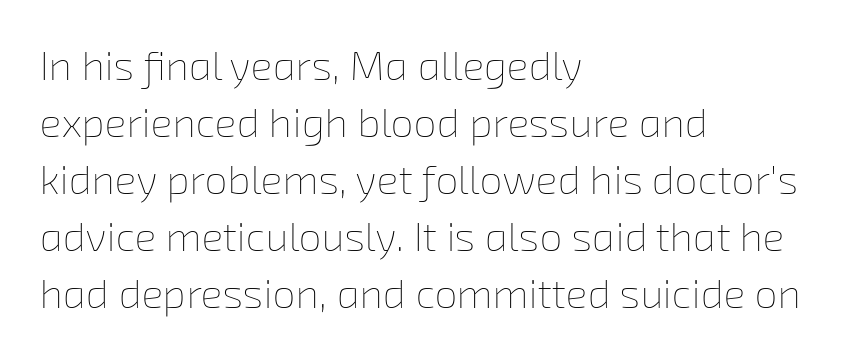
{"bold": "no", "weight": "thin", "width": "normal", "stroke_contrast": "low", "x_height": "medium", "monospaced": "no", "underline": "no", "align": "left", "line_spacing": "normal", "line_spacing_ratio": 1.39, "letter_spacing": "normal", "letter_spacing_em": 0.0, "glyph_px": 41}
